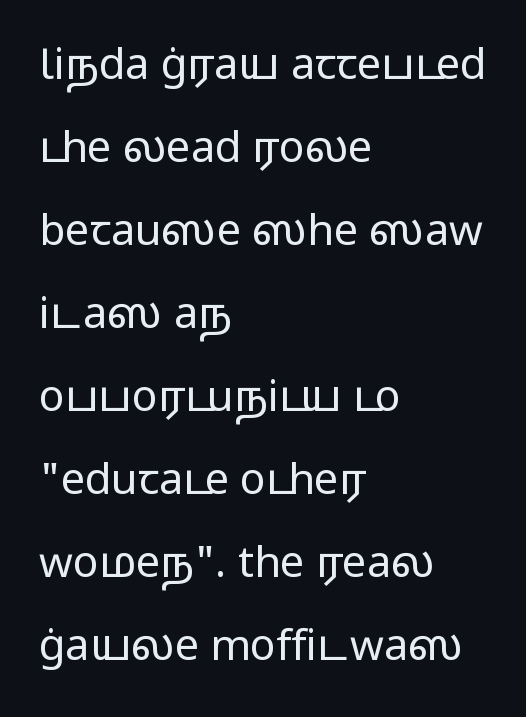
Stems and bowls with no extra thickness — not bold. Do the characters align in a grid? No, the font is proportional. The font's upright variant was chosen for this text. Decoration check: the copy has no underline.
